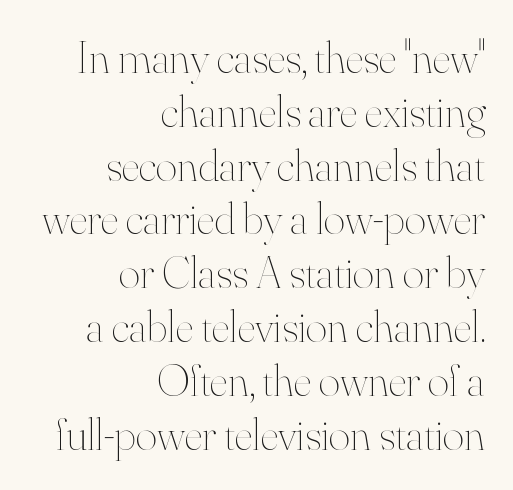
The image shows 46 px thin type, upright; set right-aligned, line spacing 1.17x, normal letter spacing, not underlined; high stroke contrast and a small x-height.
